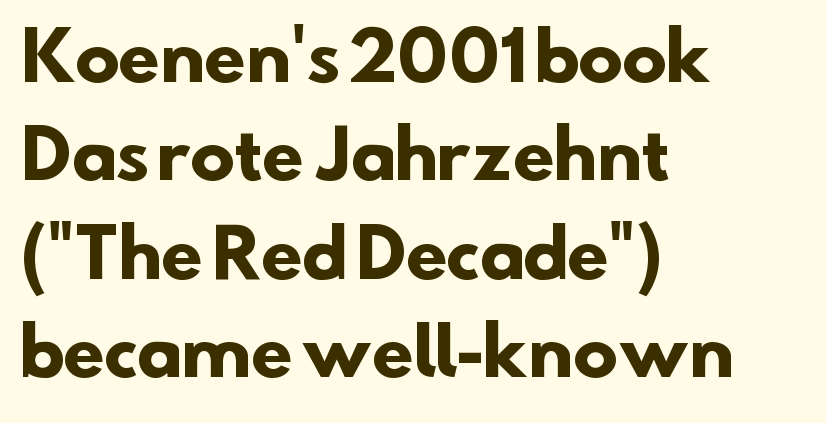
The image shows 67 px heavy sans-serif type; set left-aligned, normal line spacing (1.47x), normal letter spacing, not underlined; low stroke contrast and a small x-height.
